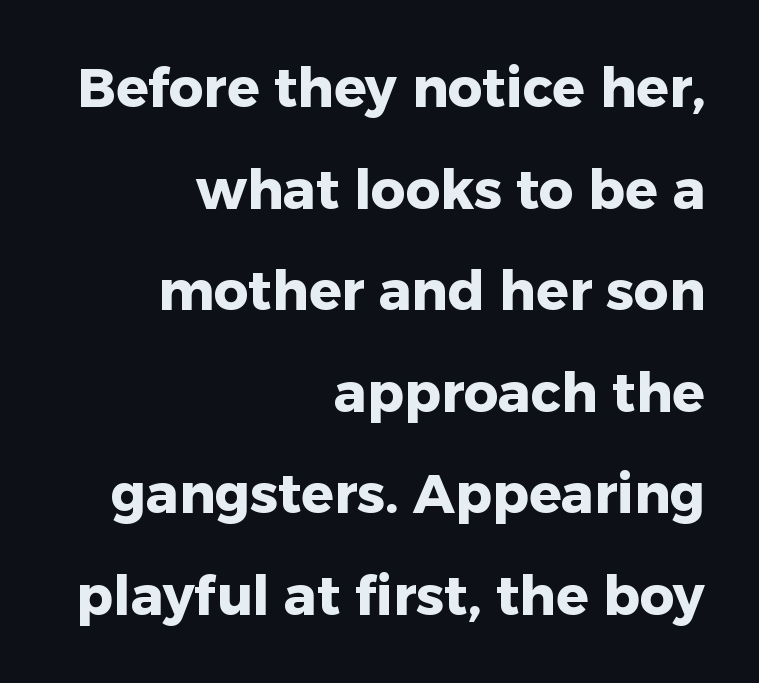
The image shows 54 px heavy sans-serif type, upright; set right-aligned, line spacing 1.88x, normal letter spacing, not underlined; low stroke contrast and a medium x-height.
